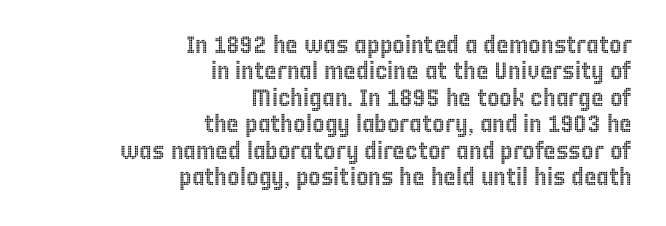
The image shows 24 px text type, upright; set right-aligned, tight line spacing (1.1x), normal letter spacing, not underlined.
